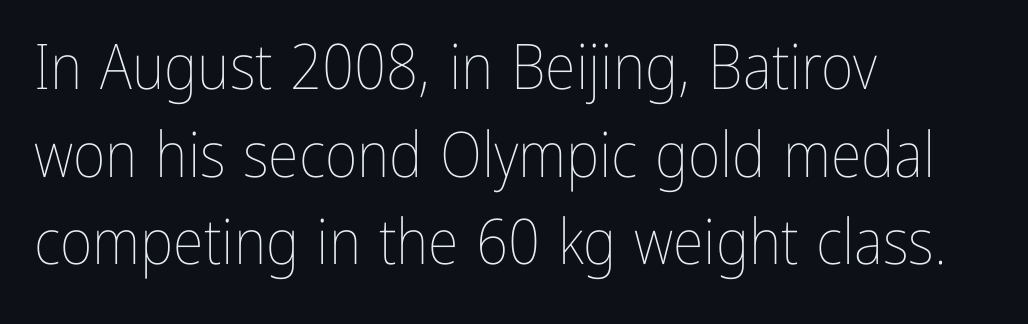
{"italic": "no", "bold": "no", "weight": "thin", "width": "condensed", "stroke_contrast": "low", "x_height": "medium", "monospaced": "no", "underline": "no", "align": "left", "line_spacing": "normal", "line_spacing_ratio": 1.39, "letter_spacing": "normal", "letter_spacing_em": 0.0, "glyph_px": 63}
